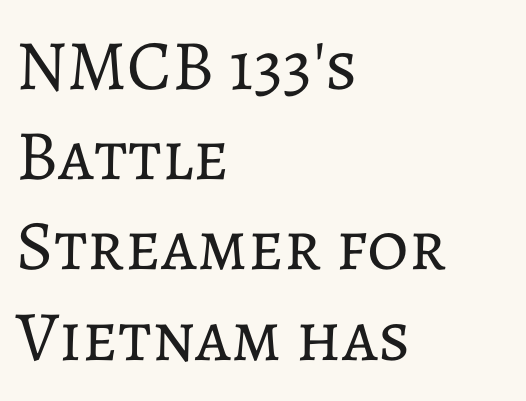
The image shows 71 px regular-weight type, upright; set left-aligned, normal line spacing (1.27x), normal letter spacing, not underlined; low stroke contrast and a medium x-height.
